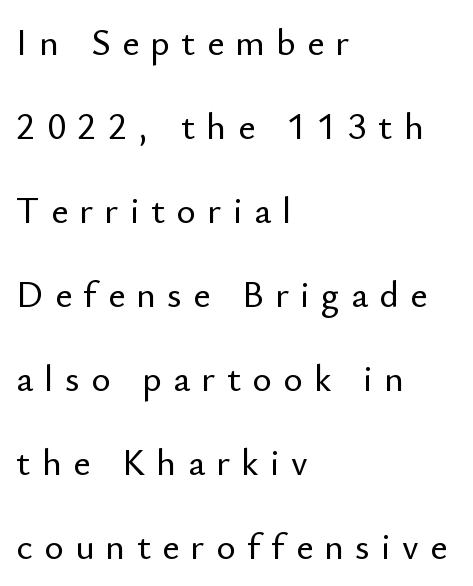
Proportional: the letters do not fall into vertical columns. In terms of leading, this rendering errs on the spacious side. Check where the strokes stop: nothing finishes them off — pure sans. Unmarked baselines from the first word to the last. Teacher's note: observe the even left margin — that is flush-left alignment.
